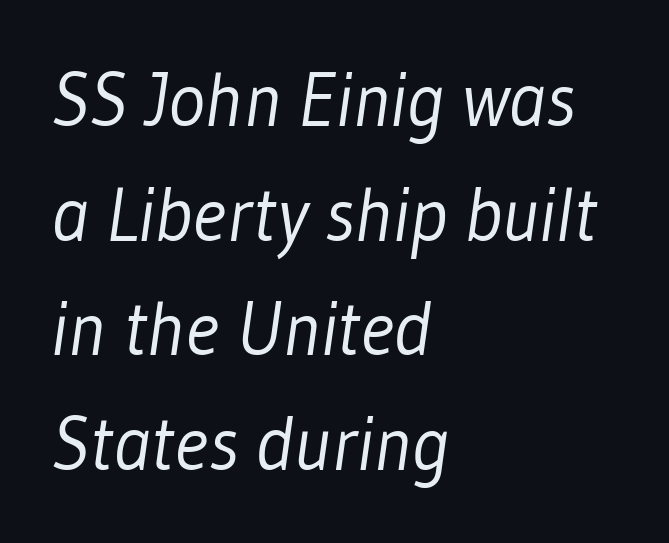
The strokes carry an ordinary text weight at most. The passage shown is typeset with a sans-serif family. Horizontal bands of white between lines are of average thickness. Descenders hang freely into open space. The letters advance in unequal steps, a hallmark of proportional type.
